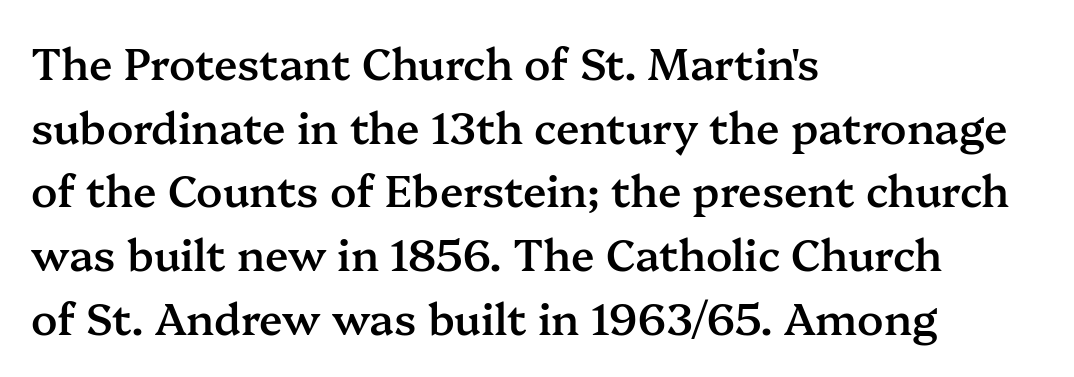
{"serif": "yes", "italic": "no", "bold": "semi", "weight": "semibold", "width": "normal", "stroke_contrast": "medium", "x_height": "medium", "monospaced": "no", "underline": "no", "align": "left", "line_spacing": "normal", "line_spacing_ratio": 1.48, "letter_spacing": "normal", "letter_spacing_em": 0.0, "glyph_px": 43}
